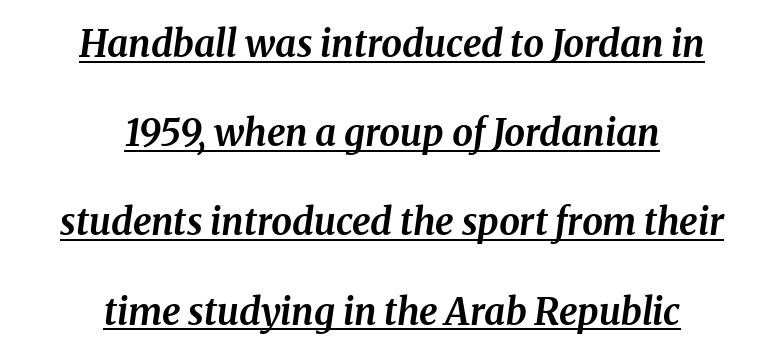
Quick note: interline space is abundant. Summary of weight: heavy, a full bold. The paragraph shown floats in the horizontal middle. A typesetter would call this proportional, since set widths differ per character. A baseline rule has been typeset under these characters.
